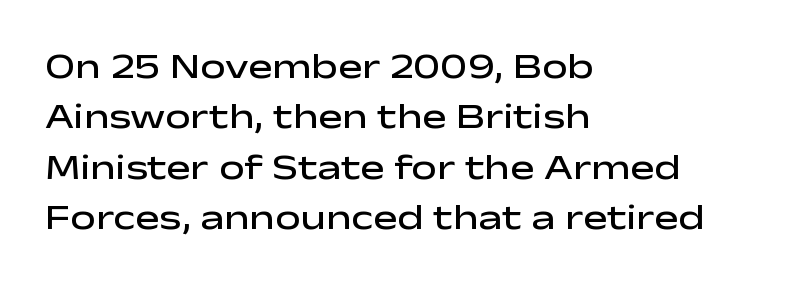
These lines sit exactly where default settings would place them. The space beneath each line is pristine and unruled. Observe the absence of serifs on each vertical stroke in this sample. Slightly chunky letters — semibold, I'd say, not full bold. When letters stand straight like this, we call the style roman or upright.
